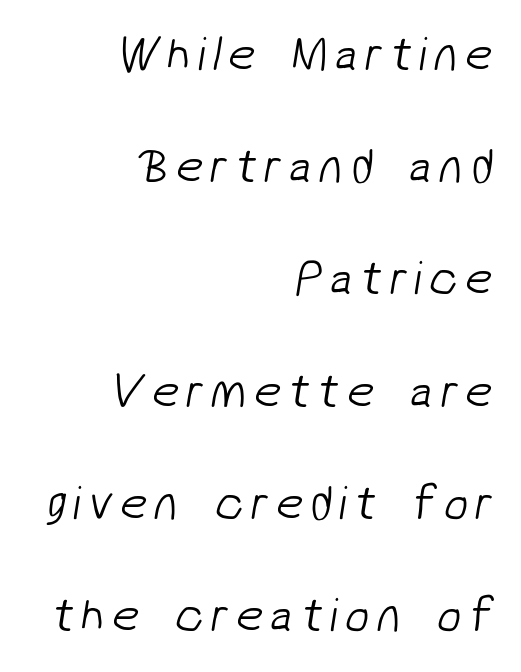
{"serif": "no", "bold": "no", "weight": "light", "width": "normal", "stroke_contrast": "low", "x_height": "medium", "monospaced": "no", "underline": "no", "align": "right", "line_spacing": "loose", "line_spacing_ratio": 2.29, "glyph_px": 49}
